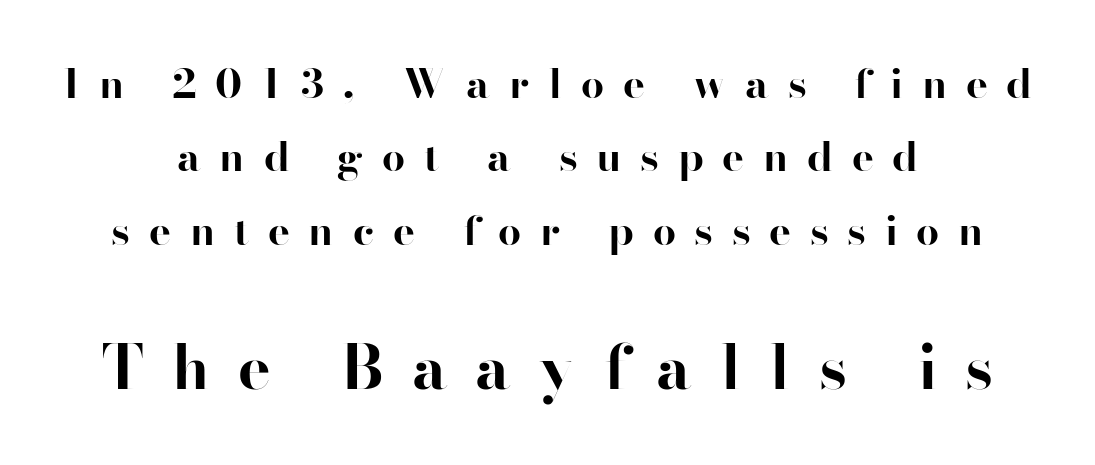
Q: Is the text bold? A: Yes.
Q: Is the text italic (slanted)? A: No, it is upright.
Q: Is the typeface a serif or a sans-serif typeface? A: Sans-serif.
Q: Is the text underlined? A: No.
Q: How is the paragraph aligned? A: Centered.
Q: Is the spacing between letters normal or unusually wide? A: Unusually wide.
Q: Which block of text is set in a larger size, the first (top) or the second (bottom)? A: The second (bottom) one.
Q: Width (condensed, normal, or wide)? A: Normal.
Q: Stroke contrast? A: High.
Q: x-height? A: Small.
Q: Monospaced? A: No.
